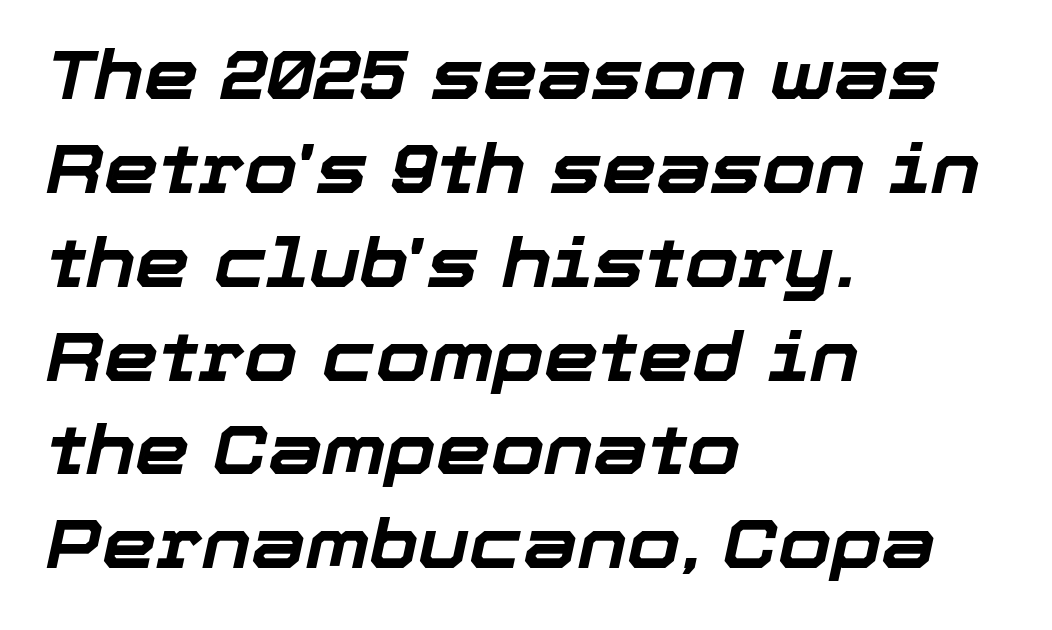
The image shows 69 px bold type, italic (leaning right); set left-aligned, normal line spacing (1.36x), normal letter spacing, not underlined; low stroke contrast and a medium x-height.
